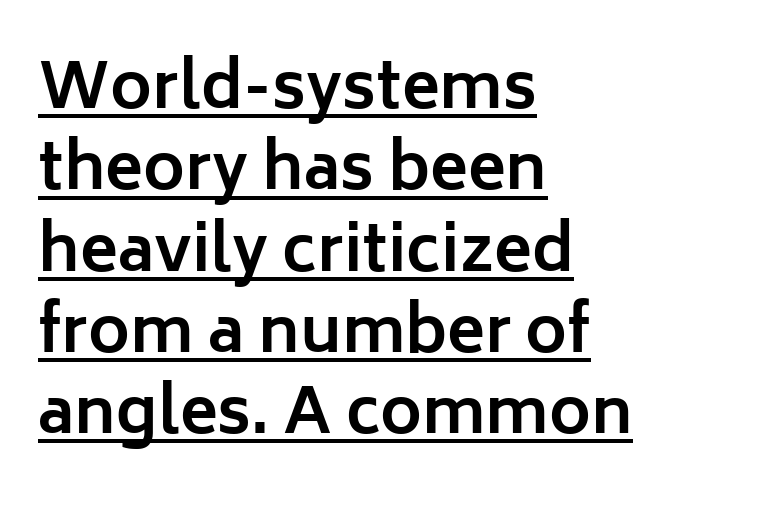
{"serif": "no", "italic": "no", "bold": "yes", "weight": "bold", "width": "normal", "stroke_contrast": "low", "x_height": "medium", "monospaced": "no", "underline": "yes", "align": "left", "line_spacing": "normal", "line_spacing_ratio": 1.29, "letter_spacing": "normal", "letter_spacing_em": 0.0, "glyph_px": 63}
